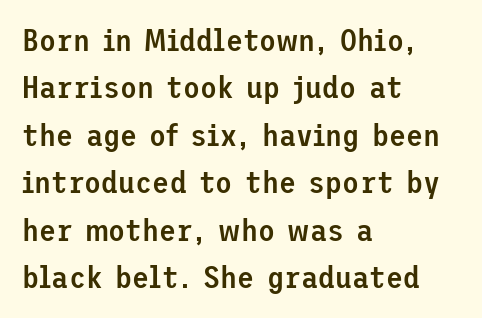
The image shows 31 px semibold sans-serif type, upright; set left-aligned, normal line spacing (1.53x), normal letter spacing, not underlined; low stroke contrast and a medium x-height.
